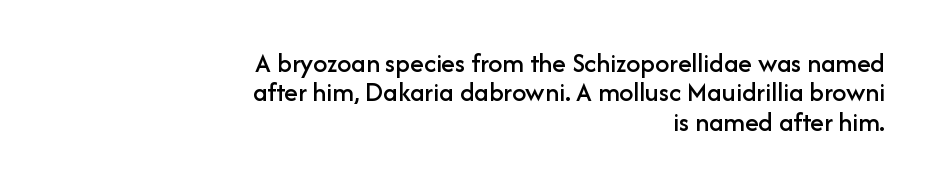
{"serif": "no", "italic": "no", "width": "normal", "stroke_contrast": "low", "x_height": "medium", "monospaced": "no", "underline": "no", "align": "right", "line_spacing": "tight", "line_spacing_ratio": 1.05, "letter_spacing": "normal", "letter_spacing_em": 0.0, "glyph_px": 28}
